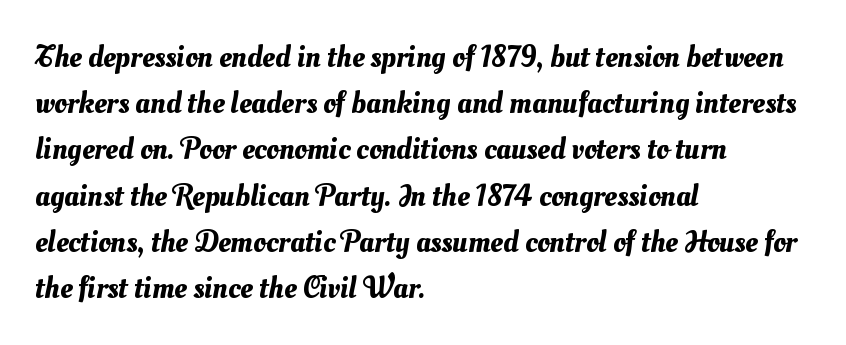
Q: Is the text underlined? A: No.
Q: How is the paragraph aligned? A: Left-aligned.
Q: Is the spacing between letters normal or unusually wide? A: Normal.
Q: Is the spacing between lines tight, normal or loose? A: Normal.
Q: Width (condensed, normal, or wide)? A: Normal.
Q: Stroke contrast? A: Medium.
Q: x-height? A: Small.
Q: Monospaced? A: No.
